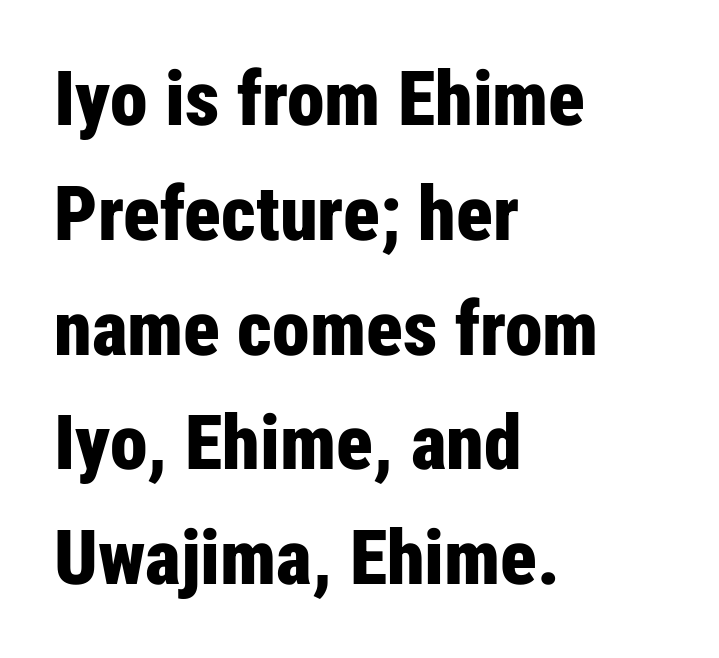
Q: Is the text bold? A: Yes.
Q: Is the text italic (slanted)? A: No, it is upright.
Q: Is the typeface a serif or a sans-serif typeface? A: Sans-serif.
Q: Is the text underlined? A: No.
Q: How is the paragraph aligned? A: Left-aligned.
Q: Is the spacing between letters normal or unusually wide? A: Normal.
Q: Is the spacing between lines tight, normal or loose? A: Normal.
Q: Width (condensed, normal, or wide)? A: Condensed.
Q: Stroke contrast? A: Low.
Q: x-height? A: Medium.
Q: Monospaced? A: No.
